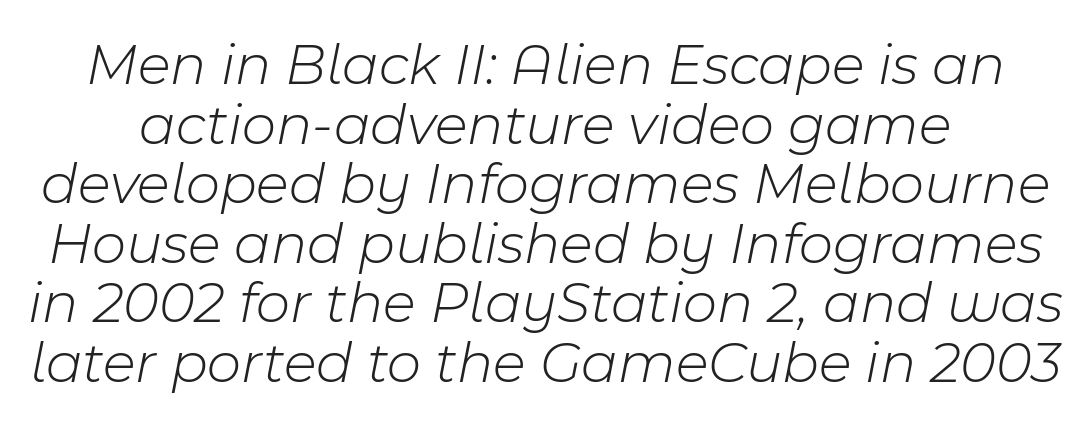
{"italic": "yes", "lean": "right", "slant_degrees": 11, "bold": "no", "weight": "light", "width": "normal", "stroke_contrast": "low", "x_height": "medium", "monospaced": "no", "underline": "no", "line_spacing": "tight", "line_spacing_ratio": 1.01, "letter_spacing": "normal", "letter_spacing_em": 0.0, "glyph_px": 59}
